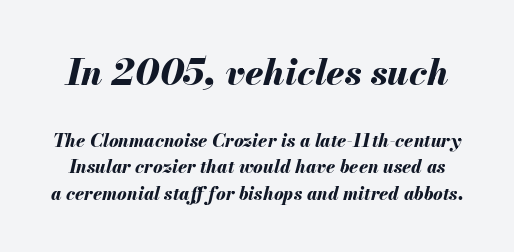
{"italic": "yes", "lean": "right", "slant_degrees": 13, "bold": "yes", "weight": "bold", "width": "normal", "stroke_contrast": "medium", "x_height": "small", "monospaced": "no", "underline": "no", "line_spacing": "normal", "line_spacing_ratio": 1.47, "letter_spacing": "normal", "letter_spacing_em": 0.0, "larger_block": "first", "size_ratio": 2.0, "glyph_px": 36}
